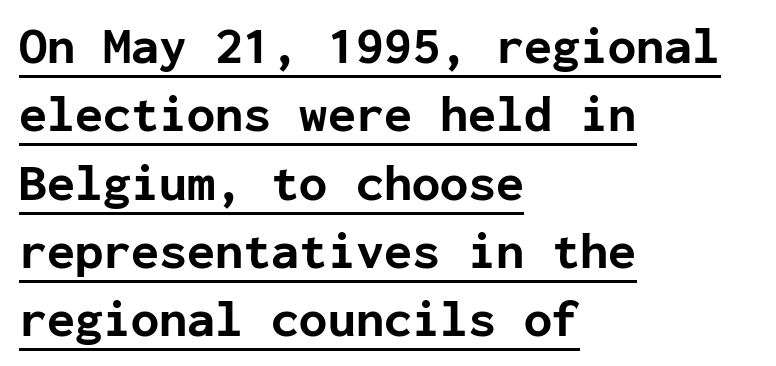
Q: Is the text bold? A: Yes.
Q: Is the text italic (slanted)? A: No, it is upright.
Q: Is the typeface a serif or a sans-serif typeface? A: Sans-serif.
Q: Is the text underlined? A: Yes.
Q: How is the paragraph aligned? A: Left-aligned.
Q: Is the spacing between letters normal or unusually wide? A: Normal.
Q: Is the spacing between lines tight, normal or loose? A: Normal.
Q: Width (condensed, normal, or wide)? A: Normal.
Q: Stroke contrast? A: Low.
Q: x-height? A: Medium.
Q: Monospaced? A: Yes.
